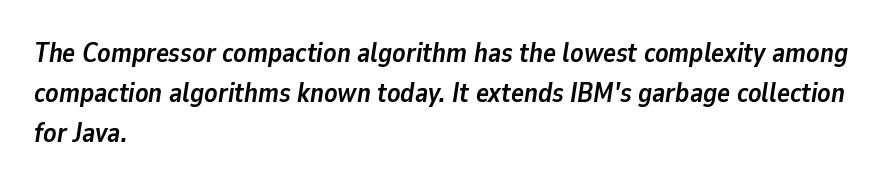
{"italic": "yes", "lean": "right", "slant_degrees": 9, "bold": "yes", "underline": "no", "align": "left", "line_spacing": "normal", "line_spacing_ratio": 1.49, "letter_spacing": "normal", "letter_spacing_em": 0.0, "glyph_px": 27}
